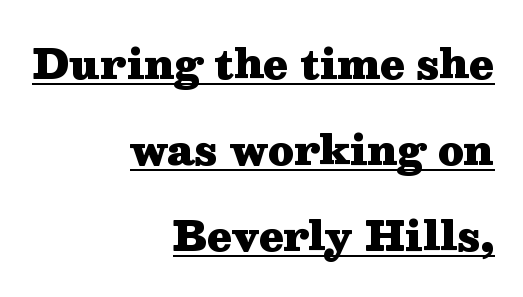
The image shows 40 px heavy, wide serif type, upright; set right-aligned, loose line spacing (2.15x), normal letter spacing, underlined; medium stroke contrast and a medium x-height.
